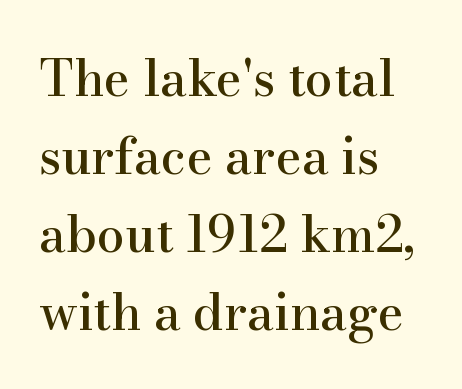
{"serif": "yes", "italic": "no", "width": "normal", "stroke_contrast": "high", "x_height": "small", "monospaced": "no", "underline": "no", "align": "left", "line_spacing": "normal", "line_spacing_ratio": 1.56, "letter_spacing": "normal", "letter_spacing_em": 0.0, "glyph_px": 50}
